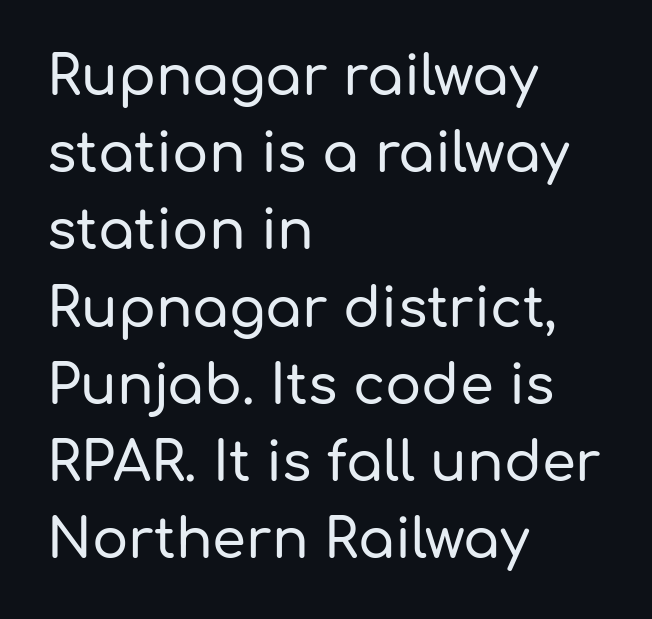
Stroke terminals: plain, sans-serif. Rendered with straight, roman letterforms. The passage shown is typed in a proportional face where columns would drift. Evenly set lines give the paragraph a standard silhouette. Caption: standard tracking, unaltered.
